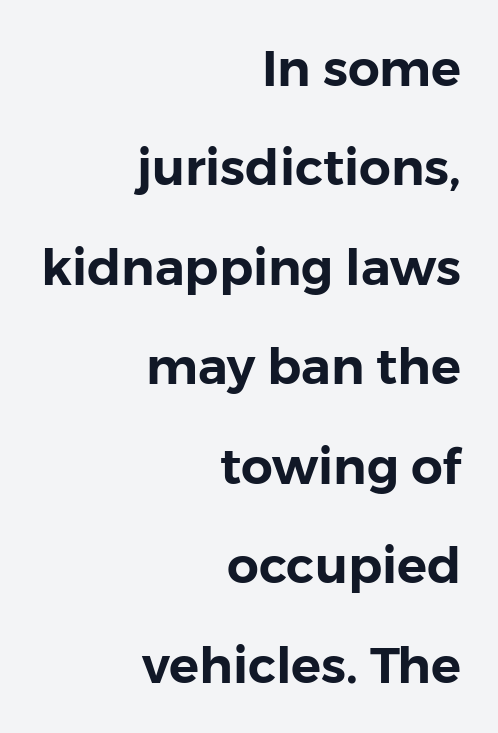
A typesetter would call this proportional, since set widths differ per character. Reading down the block, your eye finds every line finishing at a fixed right position. Each new line begins a long way beneath the previous one. Vertical strokes here are truly vertical. Descender tails drop into unmarked territory.
